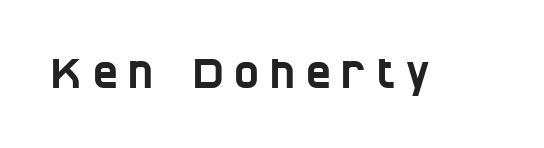
{"serif": "no", "width": "condensed", "stroke_contrast": "low", "x_height": "large", "monospaced": "no", "underline": "no", "letter_spacing": "wide", "letter_spacing_em": 0.26, "glyph_px": 42}
